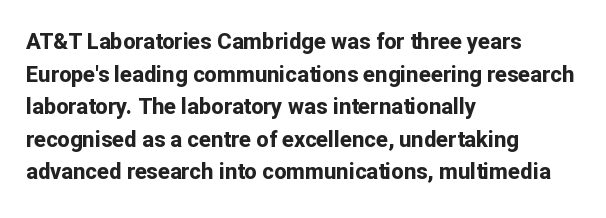
The image shows 22 px bold type, upright; set left-aligned, normal line spacing (1.48x), normal letter spacing, not underlined.
